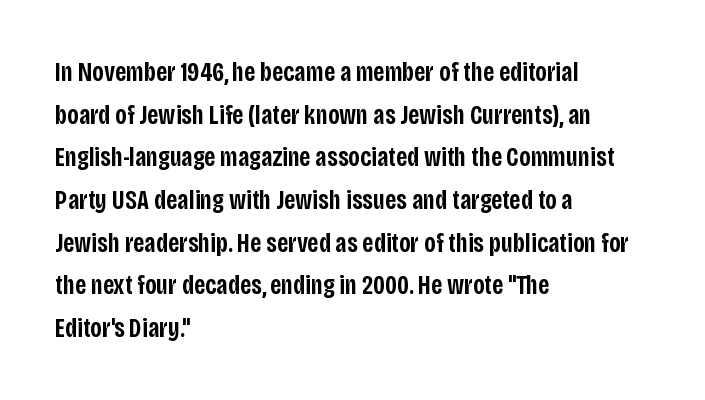
{"italic": "no", "bold": "semi", "underline": "no", "align": "left", "line_spacing": "normal", "line_spacing_ratio": 1.58, "letter_spacing": "normal", "letter_spacing_em": 0.0, "glyph_px": 27}
